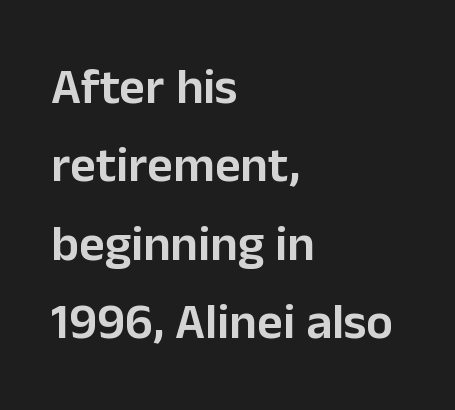
The designer left line spacing at the default. Short and long lines alike share a common starting point at left. Tracking here is standard; glyphs follow each other at the usual distance. In terms of letterform style, serifs are entirely absent.
